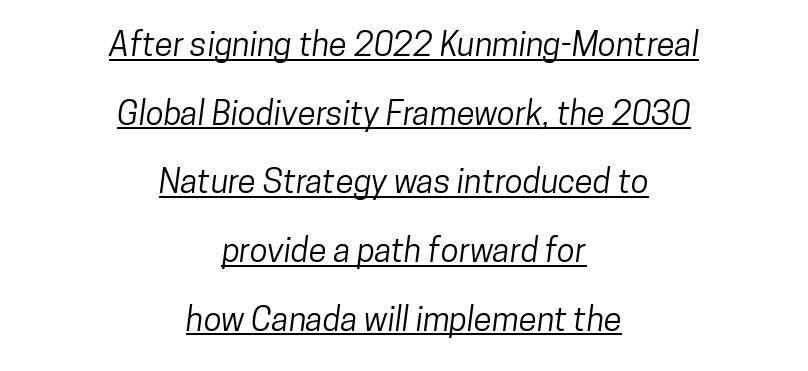
Q: Is the typeface a serif or a sans-serif typeface? A: Sans-serif.
Q: Is the text underlined? A: Yes.
Q: How is the paragraph aligned? A: Centered.
Q: Is the spacing between letters normal or unusually wide? A: Normal.
Q: Is the spacing between lines tight, normal or loose? A: Loose.
Q: Width (condensed, normal, or wide)? A: Condensed.
Q: Stroke contrast? A: Low.
Q: x-height? A: Medium.
Q: Monospaced? A: No.
